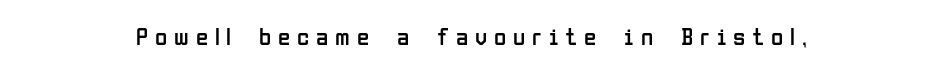
Q: Is the text bold? A: No.
Q: Is the text italic (slanted)? A: No, it is upright.
Q: Is the text underlined? A: No.
Q: How is the paragraph aligned? A: Centered.
Q: Is the spacing between letters normal or unusually wide? A: Unusually wide.
